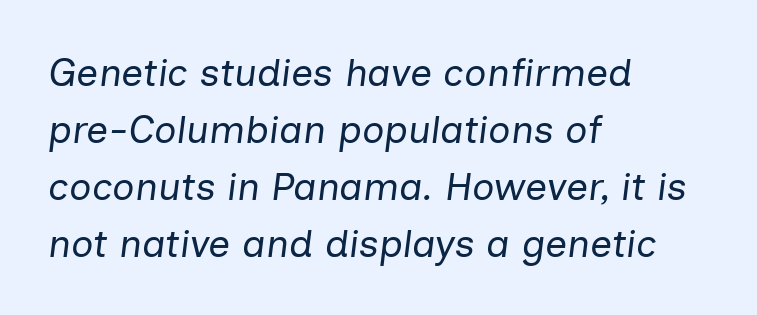
{"italic": "yes", "lean": "right", "slant_degrees": 7, "bold": "no", "weight": "regular", "width": "normal", "stroke_contrast": "low", "x_height": "medium", "monospaced": "no", "underline": "no", "align": "left", "line_spacing": "normal", "line_spacing_ratio": 1.46, "letter_spacing": "normal", "letter_spacing_em": 0.0, "glyph_px": 39}
